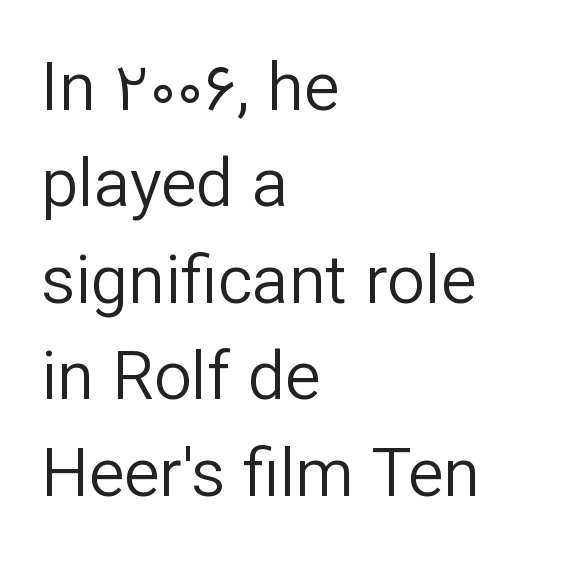
Character widths vary here, with narrow letters taking less room than wide ones. Letter spacing: default. Notice how descenders clear the ascenders below comfortably — that's standard leading. This sample is left-justified, so line endings fall wherever the words run out. The strokes carry an ordinary text weight at most.
